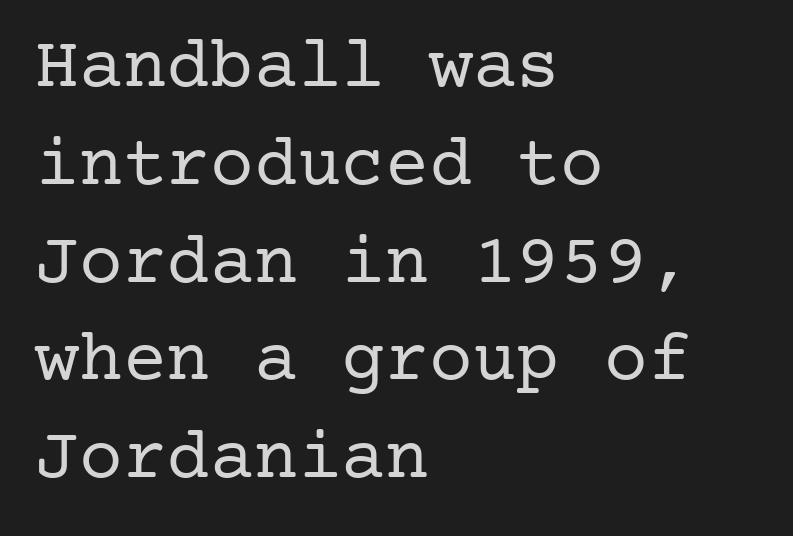
Q: Is the text bold? A: No.
Q: Is the text italic (slanted)? A: No, it is upright.
Q: Is the typeface a serif or a sans-serif typeface? A: Serif.
Q: Is the text underlined? A: No.
Q: How is the paragraph aligned? A: Left-aligned.
Q: Is the spacing between letters normal or unusually wide? A: Normal.
Q: Is the spacing between lines tight, normal or loose? A: Normal.
Q: Width (condensed, normal, or wide)? A: Normal.
Q: Stroke contrast? A: Low.
Q: x-height? A: Medium.
